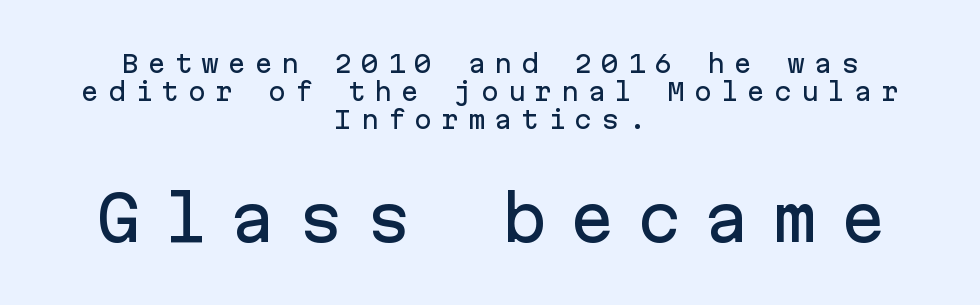
Q: Is the text italic (slanted)? A: No, it is upright.
Q: Is the typeface a serif or a sans-serif typeface? A: Sans-serif.
Q: Is the text underlined? A: No.
Q: How is the paragraph aligned? A: Centered.
Q: Is the spacing between letters normal or unusually wide? A: Unusually wide.
Q: Which block of text is set in a larger size, the first (top) or the second (bottom)? A: The second (bottom) one.
Q: Width (condensed, normal, or wide)? A: Normal.
Q: Stroke contrast? A: Low.
Q: x-height? A: Medium.
Q: Monospaced? A: Yes.
